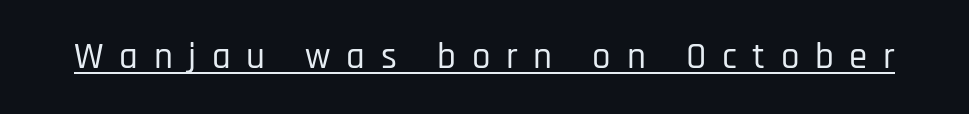
You could not count columns in this text — the font is proportionally spaced. The type is letterspaced generously, with wide tracking. Every stem runs plumb, perpendicular to the baseline. Note: no serifs on the glyphs. Underlining? Definitely there.
